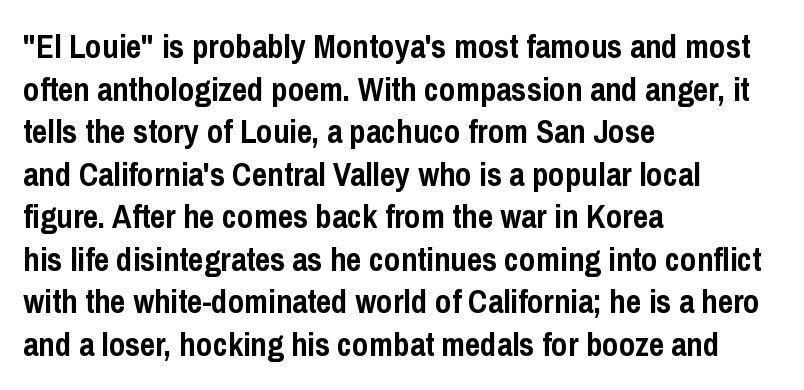
Q: Is the text bold? A: Yes.
Q: Is the text italic (slanted)? A: No, it is upright.
Q: Is the typeface a serif or a sans-serif typeface? A: Sans-serif.
Q: Is the text underlined? A: No.
Q: How is the paragraph aligned? A: Left-aligned.
Q: Is the spacing between letters normal or unusually wide? A: Normal.
Q: Is the spacing between lines tight, normal or loose? A: Normal.
Q: Width (condensed, normal, or wide)? A: Condensed.
Q: Stroke contrast? A: Low.
Q: x-height? A: Medium.
Q: Monospaced? A: No.
